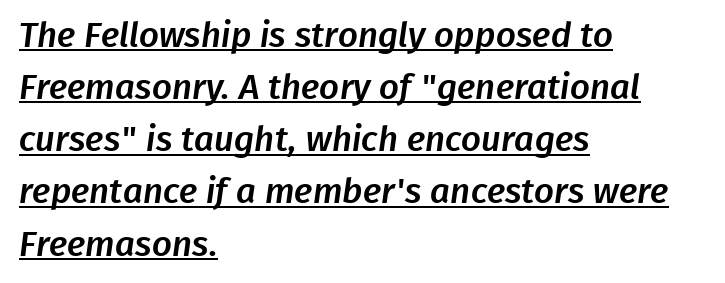
The image shows 35 px sans-serif type; set left-aligned, normal line spacing (1.49x), normal letter spacing, underlined; low stroke contrast and a medium x-height.
